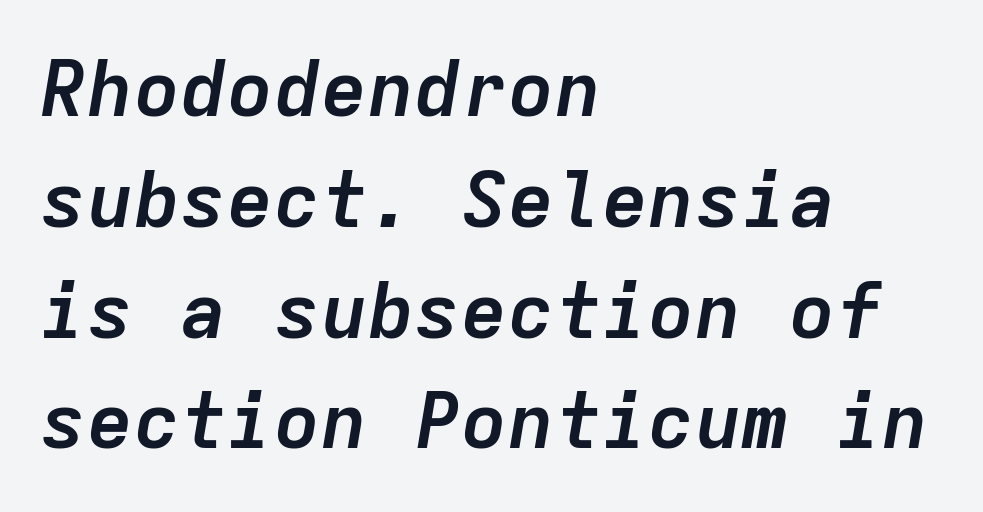
Observe the ordinary spacing: letters are neighbours, not strangers. Honestly, the row spacing looks completely unremarkable. Is the block centered? No — it sits flush against the left margin. These lines were composed using italics.
